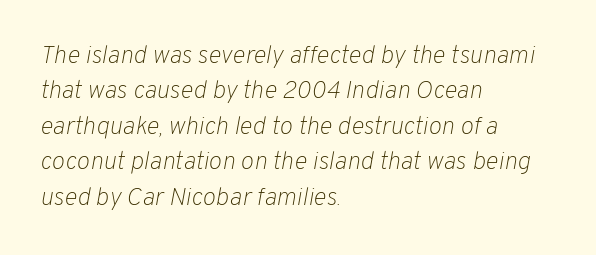
Q: Is the text bold? A: No.
Q: Is the text italic (slanted)? A: Yes, it leans right by about 10 degrees.
Q: Is the text underlined? A: No.
Q: How is the paragraph aligned? A: Left-aligned.
Q: Is the spacing between letters normal or unusually wide? A: Normal.
Q: Is the spacing between lines tight, normal or loose? A: Normal.
